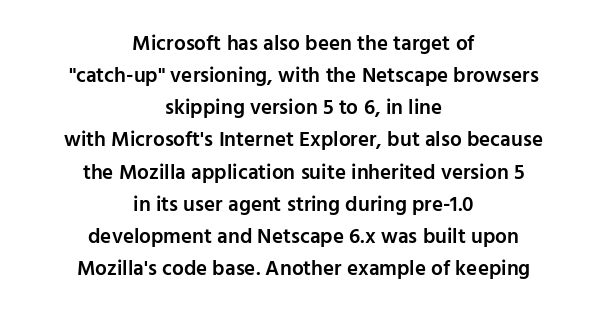
{"italic": "no", "bold": "semi", "underline": "no", "align": "center", "line_spacing": "normal", "line_spacing_ratio": 1.53, "letter_spacing": "normal", "letter_spacing_em": 0.0, "glyph_px": 21}
